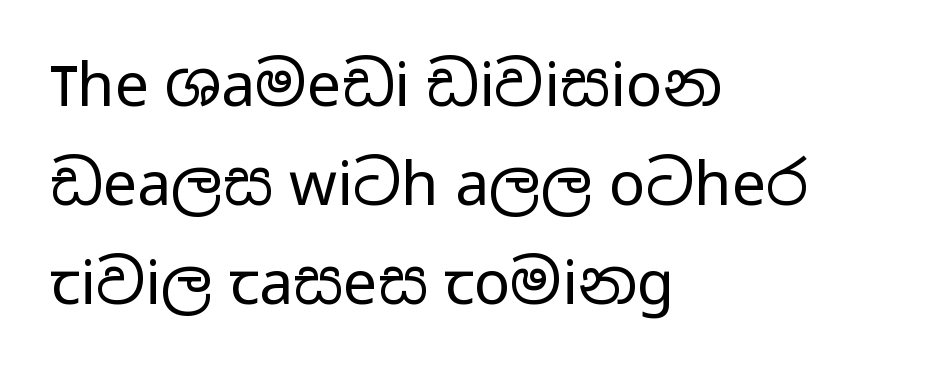
The image shows 61 px regular-weight, wide sans-serif type, upright; set left-aligned, normal line spacing (1.62x), normal letter spacing, not underlined; low stroke contrast and a medium x-height.
